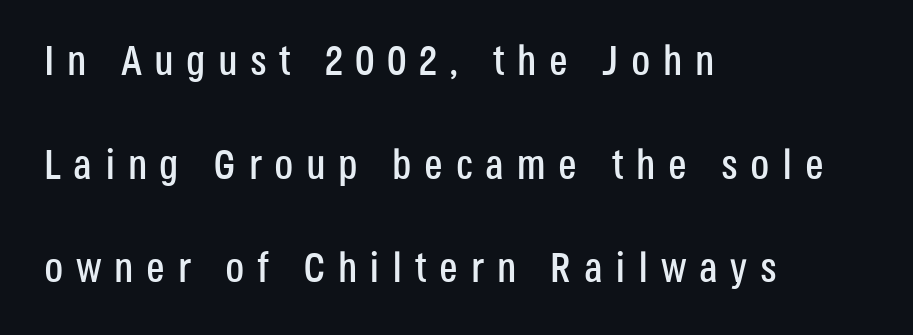
This rendering features lettering with no underline. These lines are rendered in a variable-pitch font. Unlike a traditional serif, this face leaves its strokes unadorned. Each word looks stretched out because of the extra space between its letters.
